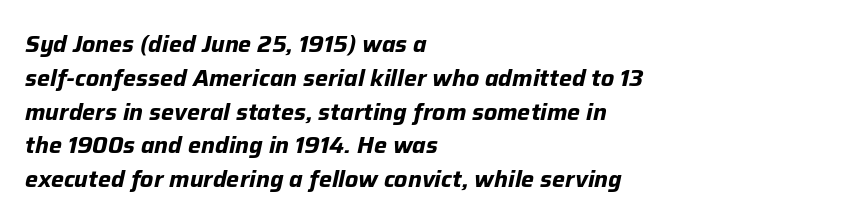
The image shows 23 px bold type, italic (leaning right); set left-aligned, normal line spacing (1.47x), normal letter spacing, not underlined.
